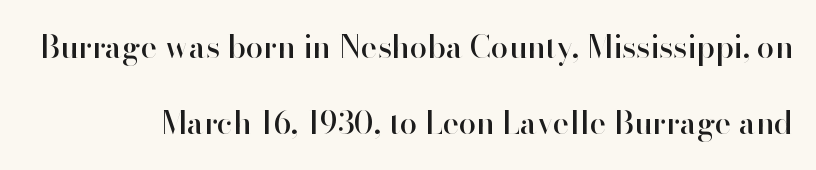
Q: Is the text italic (slanted)? A: No, it is upright.
Q: Is the typeface a serif or a sans-serif typeface? A: Sans-serif.
Q: Is the text underlined? A: No.
Q: Is the spacing between letters normal or unusually wide? A: Normal.
Q: Is the spacing between lines tight, normal or loose? A: Loose.
Q: Width (condensed, normal, or wide)? A: Normal.
Q: Stroke contrast? A: High.
Q: x-height? A: Small.
Q: Monospaced? A: No.
